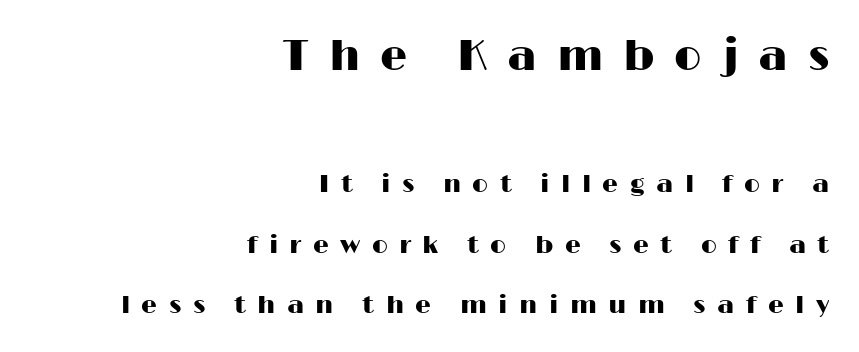
{"serif": "no", "italic": "no", "width": "wide", "stroke_contrast": "high", "x_height": "medium", "monospaced": "no", "underline": "no", "align": "right", "line_spacing": "loose", "line_spacing_ratio": 2.43, "letter_spacing": "wide", "letter_spacing_em": 0.46, "larger_block": "first", "size_ratio": 1.72, "glyph_px": 43}
